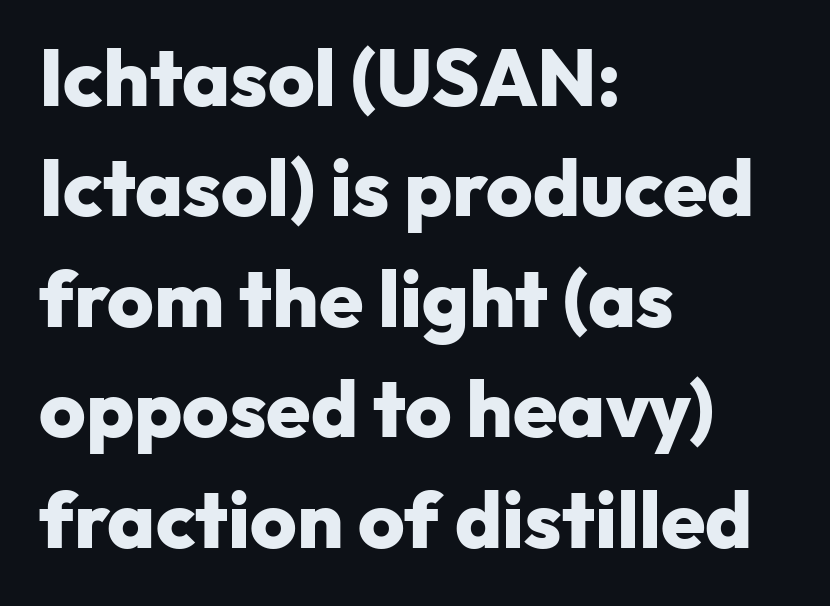
You can tell from the bare stems that sans-serif type was used. Bold? Absolutely — the strokes are thick and heavy. Check under the words: just untouched page. Students, note that the glyphs here touch the page at normal intervals.
